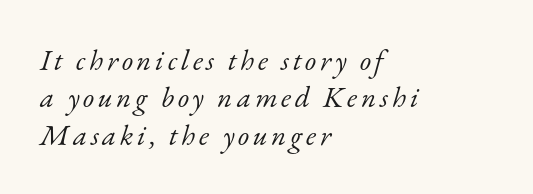
Q: Is the text bold? A: No.
Q: Is the text italic (slanted)? A: Yes, it leans right by about 17 degrees.
Q: Is the typeface a serif or a sans-serif typeface? A: Serif.
Q: Is the text underlined? A: No.
Q: How is the paragraph aligned? A: Left-aligned.
Q: Is the spacing between lines tight, normal or loose? A: Normal.
Q: Width (condensed, normal, or wide)? A: Normal.
Q: Stroke contrast? A: Low.
Q: x-height? A: Small.
Q: Monospaced? A: No.
